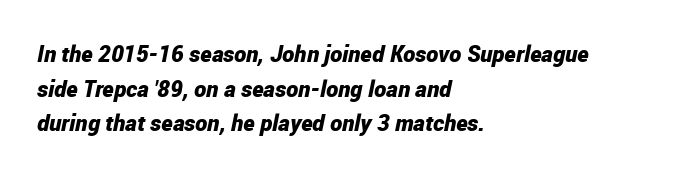
Q: Is the text bold? A: Yes.
Q: Is the text italic (slanted)? A: Yes, it leans right by about 12 degrees.
Q: Is the text underlined? A: No.
Q: How is the paragraph aligned? A: Left-aligned.
Q: Is the spacing between letters normal or unusually wide? A: Normal.
Q: Is the spacing between lines tight, normal or loose? A: Normal.
